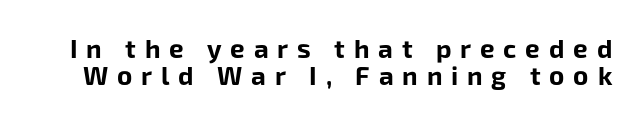
The image shows 26 px bold type, upright; set tight line spacing (1.03x), unusually wide letter spacing (+0.34 em), not underlined.
